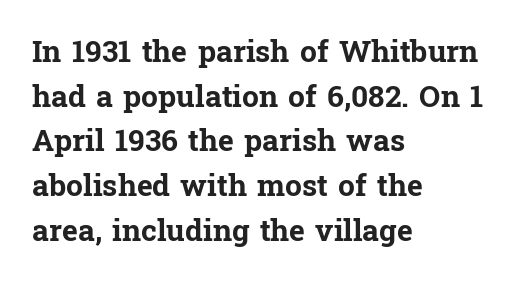
The image shows 30 px bold serif type, upright; set left-aligned, normal line spacing (1.49x), normal letter spacing, not underlined; low stroke contrast and a medium x-height.
